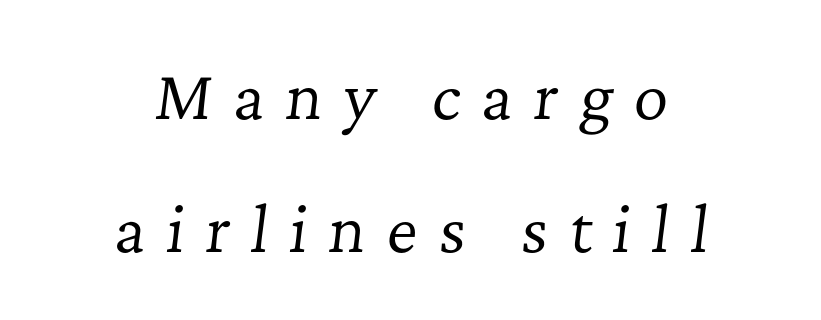
Quick note: italic. The glyphs are unaccompanied by any horizontal stroke below them. Neither beginnings nor endings align; midpoints do. Serif or sans? Serif — the stroke terminals have little feet. Summary of weight: not heavy and not bold.
